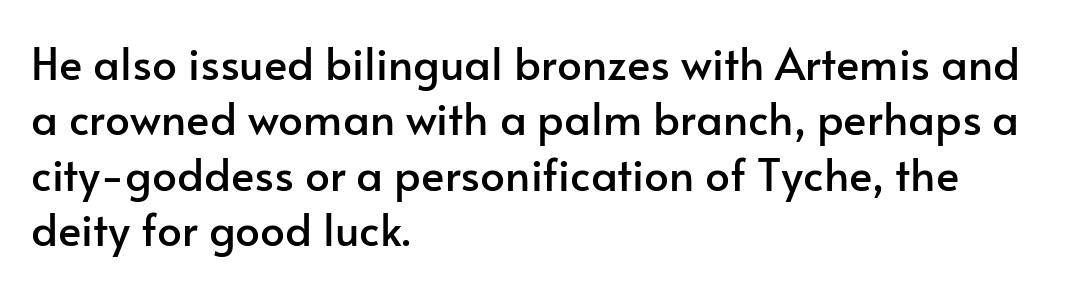
{"serif": "no", "italic": "no", "width": "normal", "stroke_contrast": "low", "x_height": "small", "monospaced": "no", "underline": "no", "align": "left", "line_spacing": "normal", "line_spacing_ratio": 1.26, "letter_spacing": "normal", "letter_spacing_em": 0.0, "glyph_px": 44}
